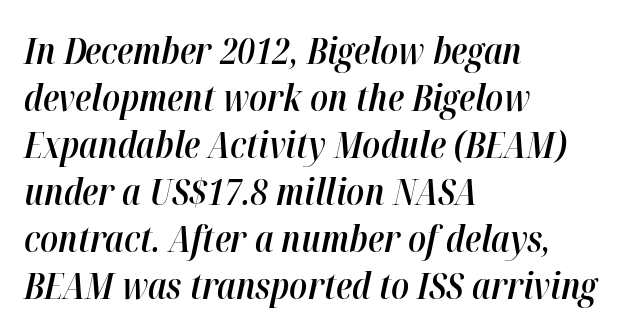
The letters are slanted; this is an italic face. Characters follow at the spacing the type designer built in. Stroke thickness is moderately raised; the sample reads as semibold. Which margin do the lines hug? The left one — the right edge is uneven. The foot of each line stays bare and open.
